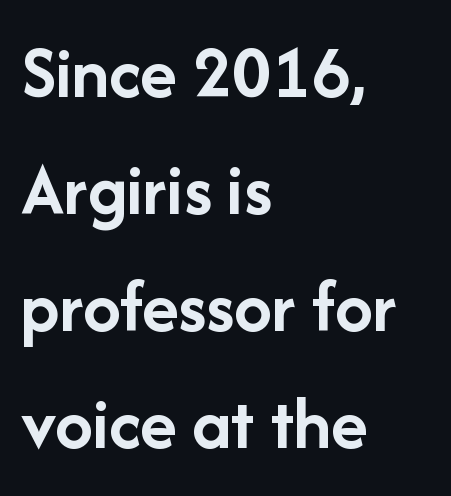
Q: Is the text bold? A: Yes.
Q: Is the text italic (slanted)? A: No, it is upright.
Q: Is the typeface a serif or a sans-serif typeface? A: Sans-serif.
Q: Is the text underlined? A: No.
Q: How is the paragraph aligned? A: Left-aligned.
Q: Is the spacing between letters normal or unusually wide? A: Normal.
Q: Is the spacing between lines tight, normal or loose? A: Normal.
Q: Width (condensed, normal, or wide)? A: Normal.
Q: Stroke contrast? A: Low.
Q: x-height? A: Medium.
Q: Monospaced? A: No.
